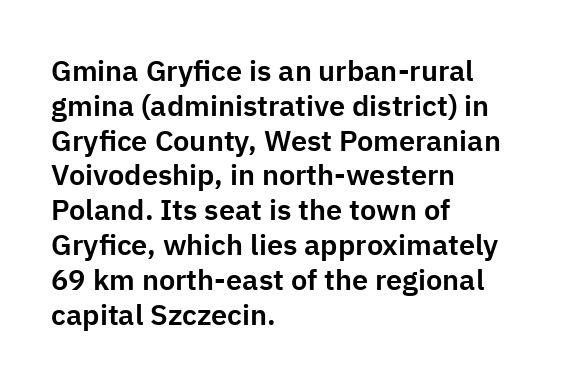
The rendering uses natural spacing where letterforms have individual widths. Alignment: flush left. Does the lettering tilt? It doesn't — this is upright. The face used here is rendered with its standard letterfit.
